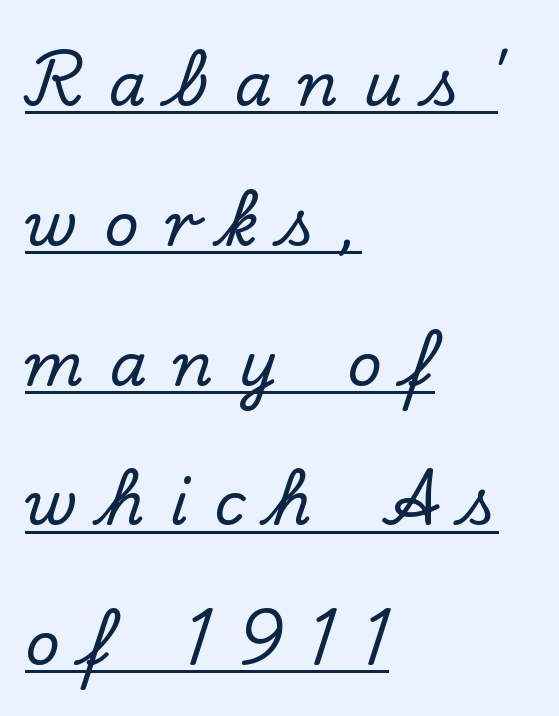
Q: Is the text italic (slanted)? A: Yes.
Q: Is the typeface a serif or a sans-serif typeface? A: Serif.
Q: Is the text underlined? A: Yes.
Q: How is the paragraph aligned? A: Left-aligned.
Q: Is the spacing between letters normal or unusually wide? A: Unusually wide.
Q: Is the spacing between lines tight, normal or loose? A: Loose.
Q: Width (condensed, normal, or wide)? A: Normal.
Q: Stroke contrast? A: Low.
Q: x-height? A: Small.
Q: Monospaced? A: No.
